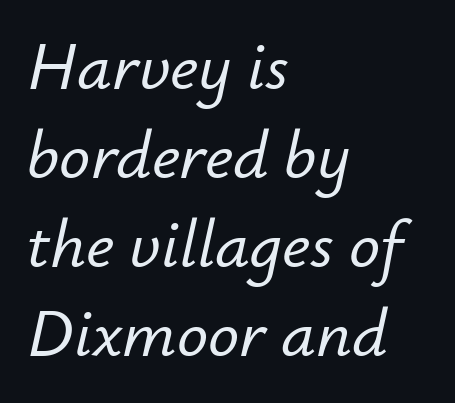
The image shows 69 px text type, italic (leaning right); set left-aligned, normal line spacing (1.29x), normal letter spacing, not underlined; low stroke contrast and a small x-height.
